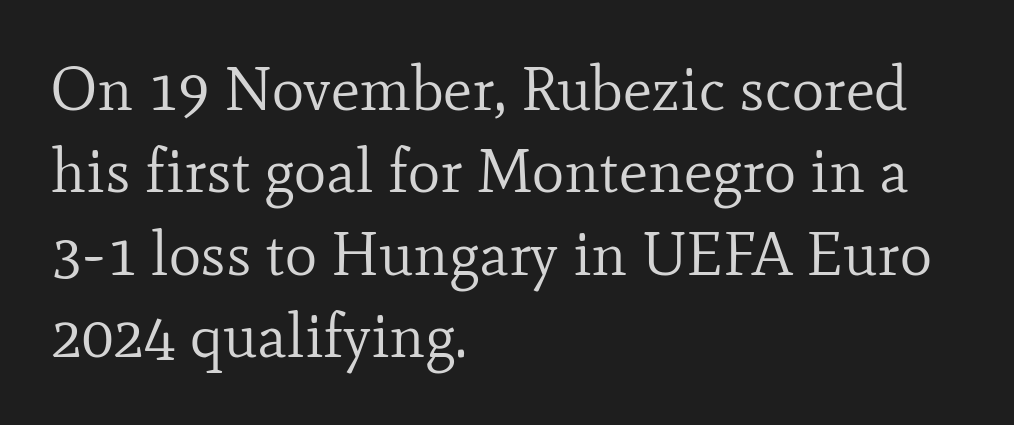
{"serif": "yes", "italic": "no", "bold": "no", "weight": "regular", "width": "normal", "stroke_contrast": "low", "x_height": "small", "monospaced": "no", "underline": "no", "align": "left", "line_spacing": "normal", "line_spacing_ratio": 1.35, "letter_spacing": "normal", "letter_spacing_em": 0.0, "glyph_px": 61}
